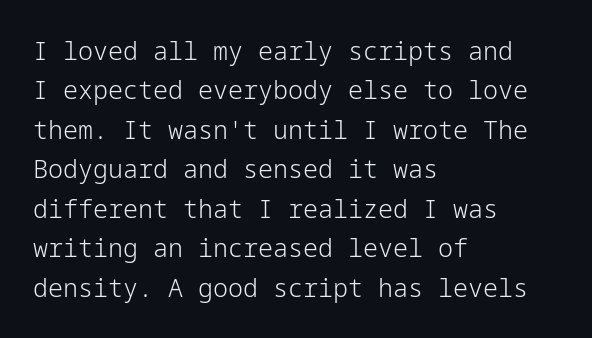
{"italic": "no", "bold": "no", "underline": "no", "align": "left", "line_spacing": "normal", "line_spacing_ratio": 1.58, "letter_spacing": "normal", "letter_spacing_em": 0.0, "glyph_px": 25}
